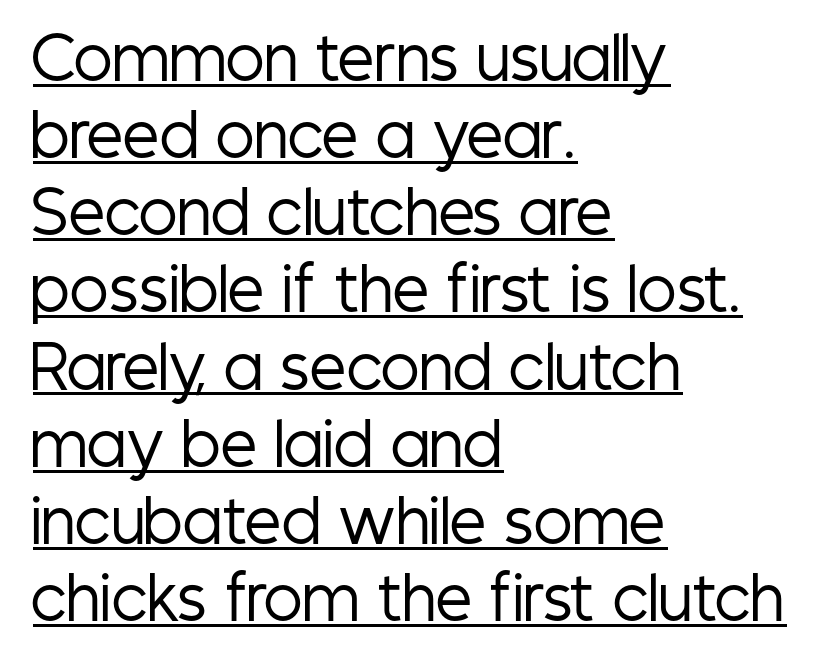
{"serif": "no", "italic": "no", "bold": "no", "weight": "regular", "width": "condensed", "stroke_contrast": "low", "x_height": "medium", "monospaced": "no", "underline": "yes", "align": "left", "line_spacing": "normal", "line_spacing_ratio": 1.33, "letter_spacing": "normal", "letter_spacing_em": 0.0, "glyph_px": 58}
